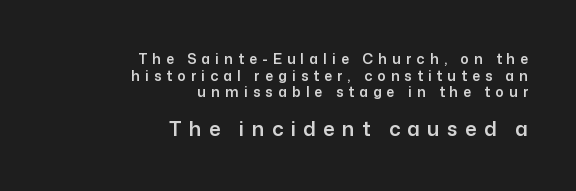
{"italic": "no", "underline": "no", "align": "right", "line_spacing_ratio": 1.19, "letter_spacing": "wide", "letter_spacing_em": 0.37, "larger_block": "second", "size_ratio": 1.43, "glyph_px": 20}
